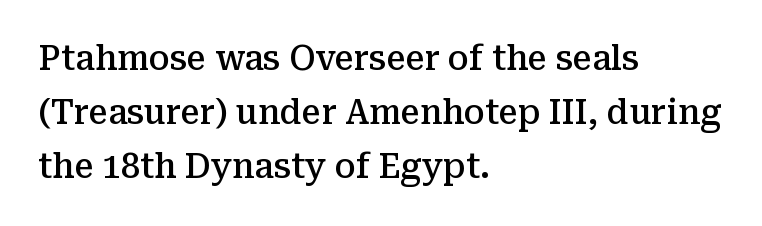
Q: Is the text bold? A: Semi-bold.
Q: Is the text italic (slanted)? A: No, it is upright.
Q: Is the typeface a serif or a sans-serif typeface? A: Serif.
Q: Is the text underlined? A: No.
Q: How is the paragraph aligned? A: Left-aligned.
Q: Is the spacing between letters normal or unusually wide? A: Normal.
Q: Is the spacing between lines tight, normal or loose? A: Normal.
Q: Width (condensed, normal, or wide)? A: Normal.
Q: Stroke contrast? A: Medium.
Q: x-height? A: Medium.
Q: Monospaced? A: No.
